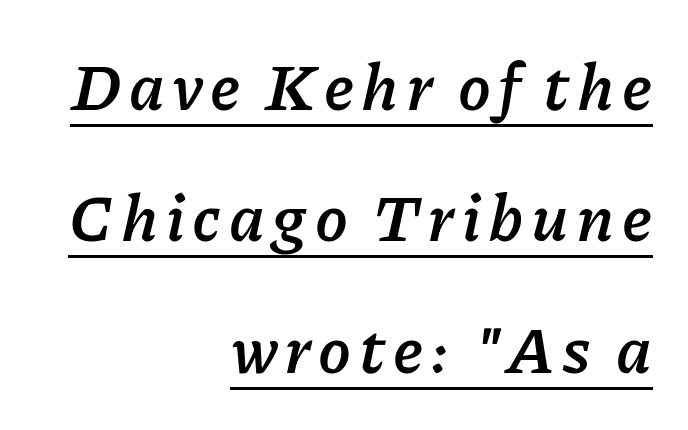
Q: Is the text bold? A: Yes.
Q: Is the text italic (slanted)? A: Yes, it leans right by about 11 degrees.
Q: Is the text underlined? A: Yes.
Q: How is the paragraph aligned? A: Right-aligned.
Q: Is the spacing between lines tight, normal or loose? A: Loose.
Q: Width (condensed, normal, or wide)? A: Normal.
Q: Stroke contrast? A: Low.
Q: x-height? A: Medium.
Q: Monospaced? A: No.
